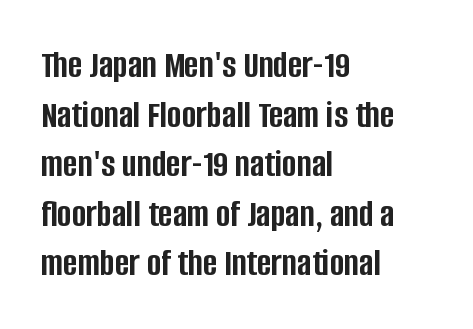
{"serif": "no", "italic": "no", "bold": "yes", "weight": "semibold", "width": "condensed", "stroke_contrast": "low", "x_height": "large", "monospaced": "no", "underline": "no", "align": "left", "line_spacing": "normal", "line_spacing_ratio": 1.27, "letter_spacing": "normal", "letter_spacing_em": 0.0, "glyph_px": 39}
